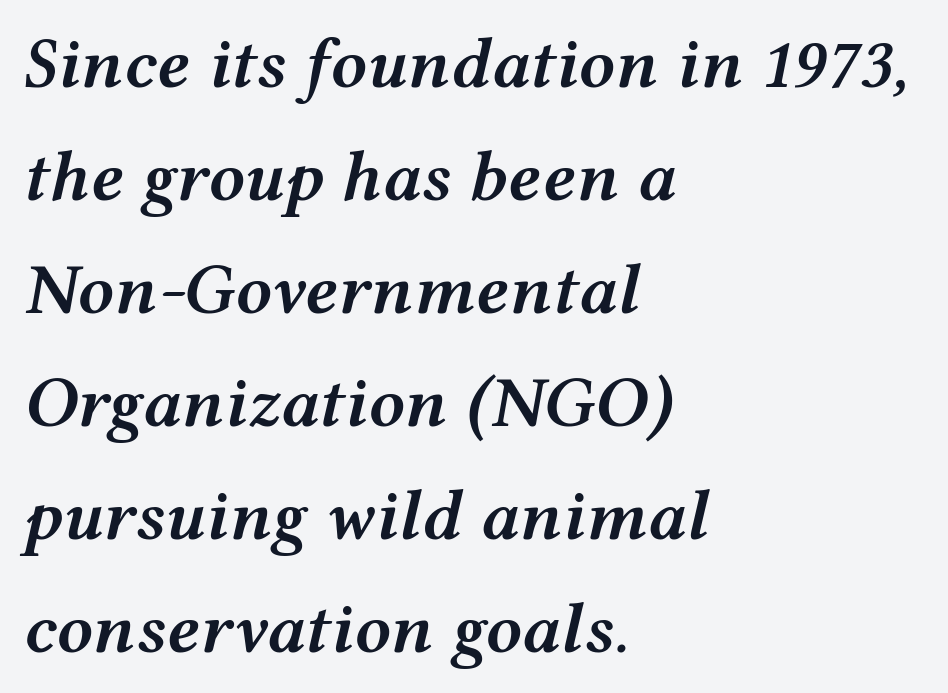
The passage is arranged the way most books set body copy — flush left. Underline: absent. Nothing unusual about the tracking: characters are spaced as the font intends. Notice how descenders clear the ascenders below comfortably — that's standard leading.
